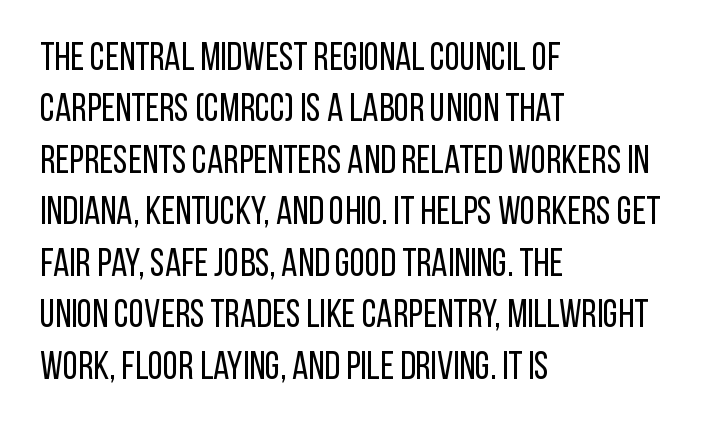
{"serif": "no", "italic": "no", "bold": "no", "weight": "regular", "width": "condensed", "stroke_contrast": "low", "x_height": "large", "monospaced": "no", "underline": "no", "align": "left", "line_spacing": "normal", "line_spacing_ratio": 1.32, "letter_spacing": "normal", "letter_spacing_em": 0.0, "glyph_px": 39}
